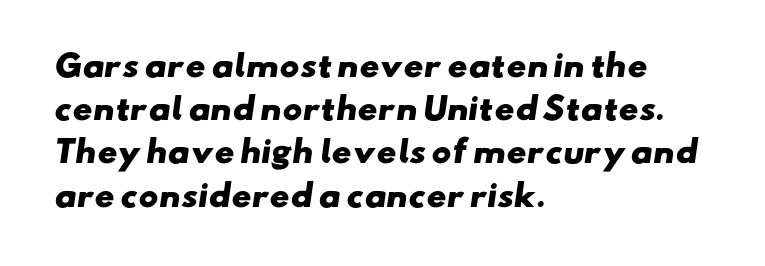
The image shows 30 px heavy, wide sans-serif type; set left-aligned, normal line spacing (1.44x), normal letter spacing, not underlined; low stroke contrast and a small x-height.
